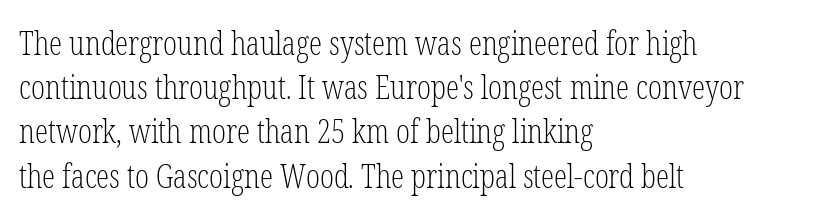
The paragraph has a hard left edge and a soft right edge. A roman cut, with each character standing at attention. The glyphs are unaccompanied by any horizontal stroke below them. Font category for this specimen: serif. The rendering uses natural spacing where letterforms have individual widths. Counters stay open thanks to moderate or lighter strokes.
